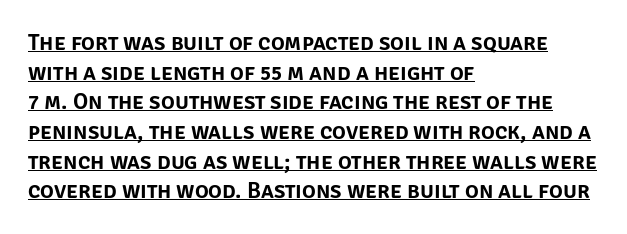
Q: Is the text italic (slanted)? A: No, it is upright.
Q: Is the text underlined? A: Yes.
Q: How is the paragraph aligned? A: Left-aligned.
Q: Is the spacing between letters normal or unusually wide? A: Normal.
Q: Is the spacing between lines tight, normal or loose? A: Normal.
